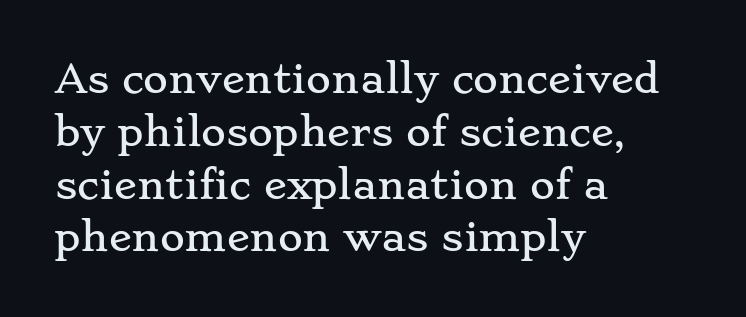
The image shows 38 px wide serif type, upright; set left-aligned, normal line spacing (1.39x), normal letter spacing, not underlined; low stroke contrast and a small x-height.
